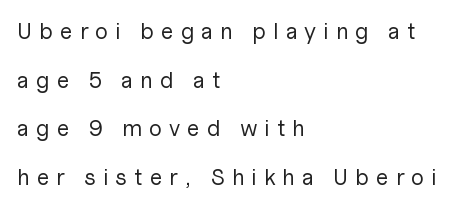
Stroke mass is kept to a normal reading level or below. Compared with a centered layout, this one pins lines to the left instead. The designer dialed line spacing up above the default. A roman cut, with each character standing at attention.
